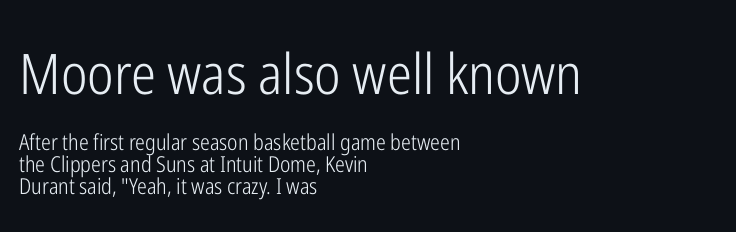
Q: Is the text bold? A: No.
Q: Is the text italic (slanted)? A: No, it is upright.
Q: Is the typeface a serif or a sans-serif typeface? A: Sans-serif.
Q: Is the text underlined? A: No.
Q: How is the paragraph aligned? A: Left-aligned.
Q: Is the spacing between letters normal or unusually wide? A: Normal.
Q: Is the spacing between lines tight, normal or loose? A: Tight.
Q: Which block of text is set in a larger size, the first (top) or the second (bottom)? A: The first (top) one.
Q: Width (condensed, normal, or wide)? A: Condensed.
Q: Stroke contrast? A: Low.
Q: x-height? A: Medium.
Q: Monospaced? A: No.
